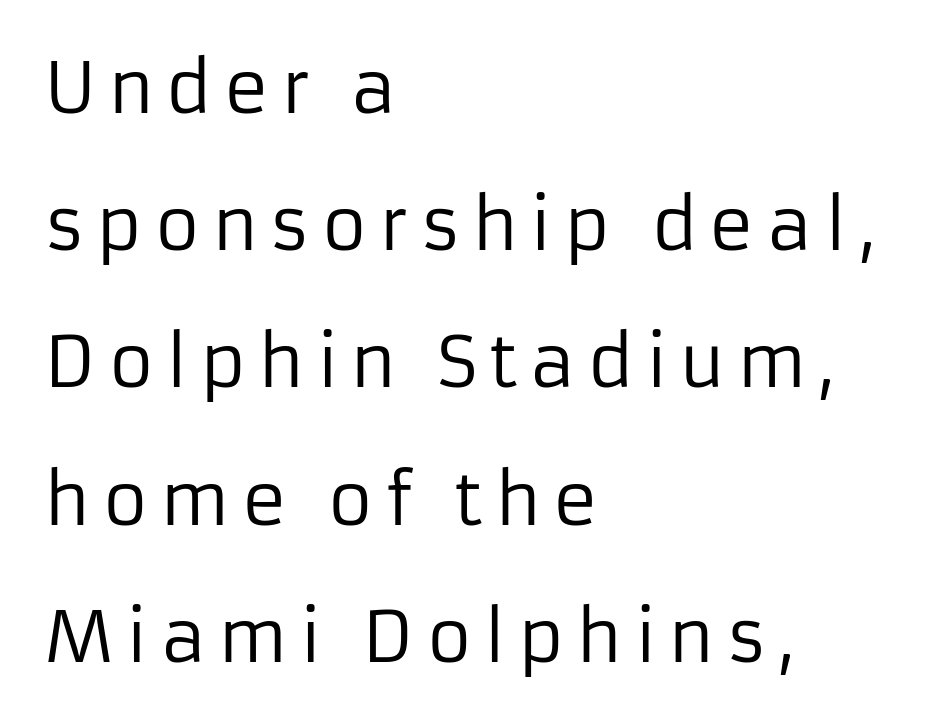
The image shows 70 px regular-weight sans-serif type, upright; set left-aligned, loose line spacing (1.96x), not underlined; low stroke contrast and a medium x-height.
